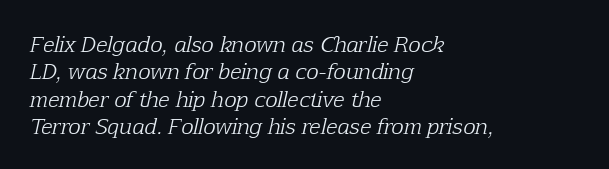
Stem width sits at or under what a default text font uses. The zone under the glyphs is completely vacant. The lines in this sample share a left origin and differ only in where they stop. Posture: slanted. Horizontal bands of white between lines are of average thickness.
